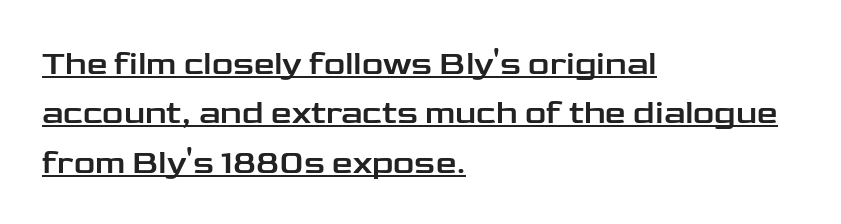
Vertically, the passage feels balanced, rows spaced as you'd expect. Proportional: the letters do not fall into vertical columns. Caption: multi-line text, flush left, ragged right. Students, note that the glyphs here touch the page at normal intervals. The glyphs in this specimen are sans serif. In designer terms, the underline attribute is active on this setting.
